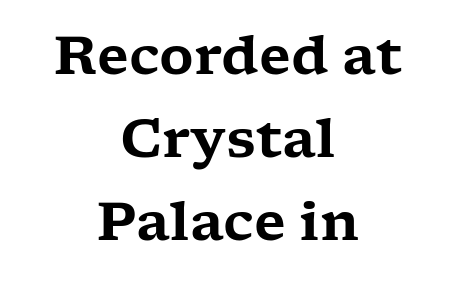
{"serif": "yes", "italic": "no", "width": "wide", "stroke_contrast": "low", "x_height": "medium", "monospaced": "no", "underline": "no", "align": "center", "line_spacing": "normal", "line_spacing_ratio": 1.57, "letter_spacing": "normal", "letter_spacing_em": 0.0, "glyph_px": 53}
